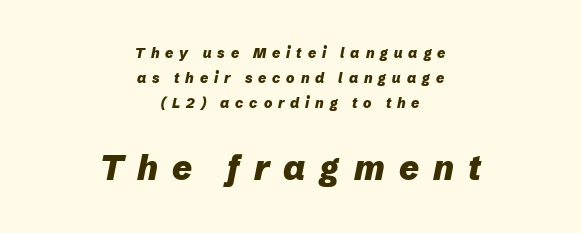
Varying glyph widths throughout — classic text-font behaviour. Each word looks stretched out because of the extra space between its letters. When letters slant like this, we call the style italic. The lines are quadded center. Compared with an ordinary text face, these strokes are far heavier — a full bold.
